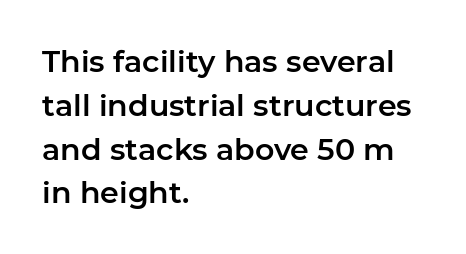
The letterforms sit shoulder to shoulder at normal distance. Is there any slant? The stems are plumb. Each row of text sits above clean, open space. Does the copy run flush right? No — it runs flush left. Regarding leading, the lines here are spaced in the standard way.
